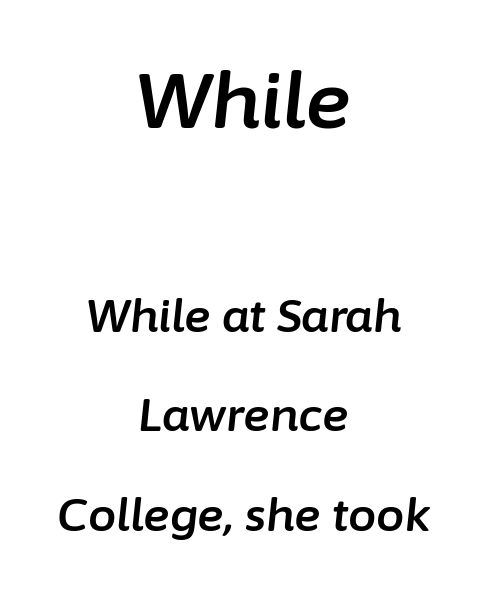
Which margin do the lines hug? Neither — every line sits in the middle. The words here are not underlined. Compared with typical paragraphs, the rows here are farther apart. Each word holds together tightly as a unit, with standard inter-letter gaps. Is the lower block the larger one? No — the upper block carries the bigger type.
